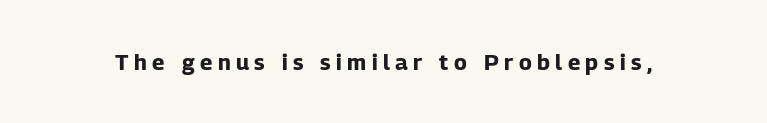
The image shows 22 px bold type, upright; set unusually wide letter spacing (+0.25 em), not underlined.
